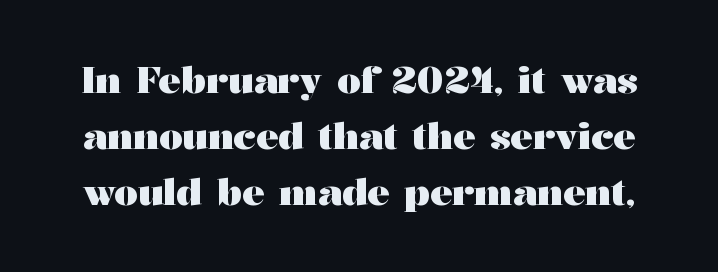
The image shows 37 px heavy, wide serif type, upright; set normal line spacing (1.52x), normal letter spacing, not underlined; medium stroke contrast and a medium x-height.
